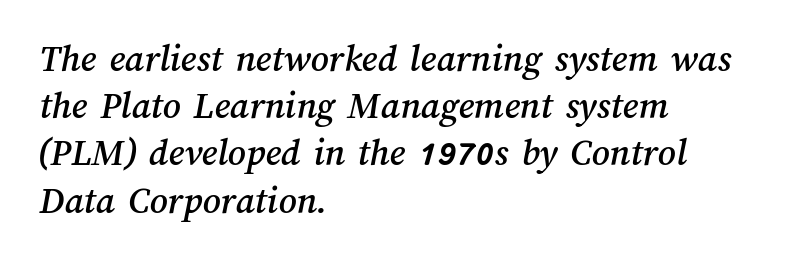
The image shows 39 px text type; set left-aligned, line spacing 1.21x, normal letter spacing, not underlined; medium stroke contrast and a medium x-height.
